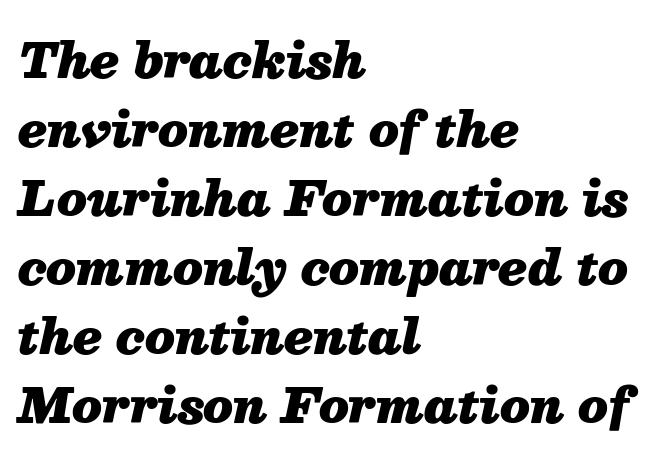
The image shows 47 px heavy type, italic (leaning right); set left-aligned, normal line spacing (1.47x), normal letter spacing, not underlined; medium stroke contrast and a medium x-height.
